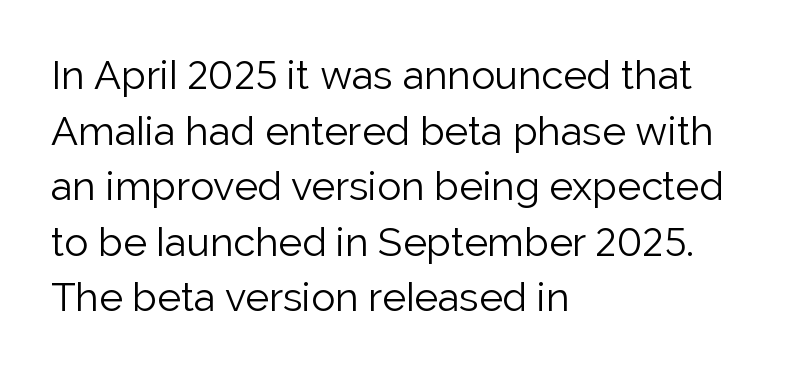
{"serif": "no", "italic": "no", "bold": "no", "weight": "light", "width": "normal", "stroke_contrast": "low", "x_height": "medium", "monospaced": "no", "underline": "no", "align": "left", "line_spacing": "normal", "line_spacing_ratio": 1.39, "letter_spacing": "normal", "letter_spacing_em": 0.0, "glyph_px": 40}
